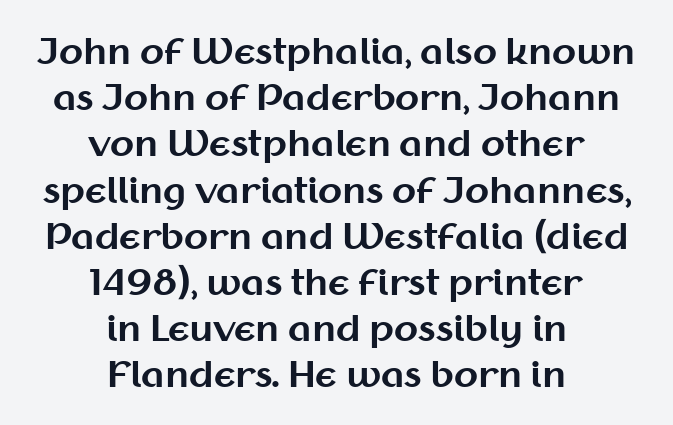
The image shows 35 px bold sans-serif type, upright; set centered, normal line spacing (1.32x), normal letter spacing, not underlined; medium stroke contrast and a medium x-height.
